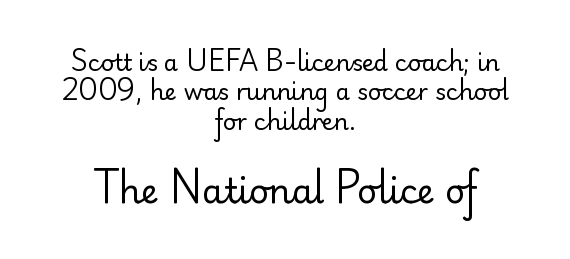
The image shows 34 px regular-weight sans-serif type, upright; set centered, normal line spacing (1.28x), normal letter spacing, not underlined; the second (bottom) block is 1.48x larger; low stroke contrast and a small x-height.
